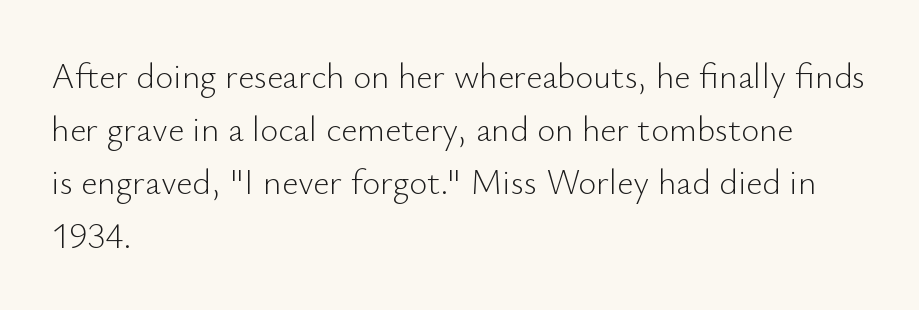
{"serif": "no", "italic": "no", "bold": "no", "weight": "light", "width": "normal", "stroke_contrast": "low", "x_height": "small", "monospaced": "no", "underline": "no", "align": "left", "line_spacing": "normal", "line_spacing_ratio": 1.52, "letter_spacing": "normal", "letter_spacing_em": 0.0, "glyph_px": 35}
